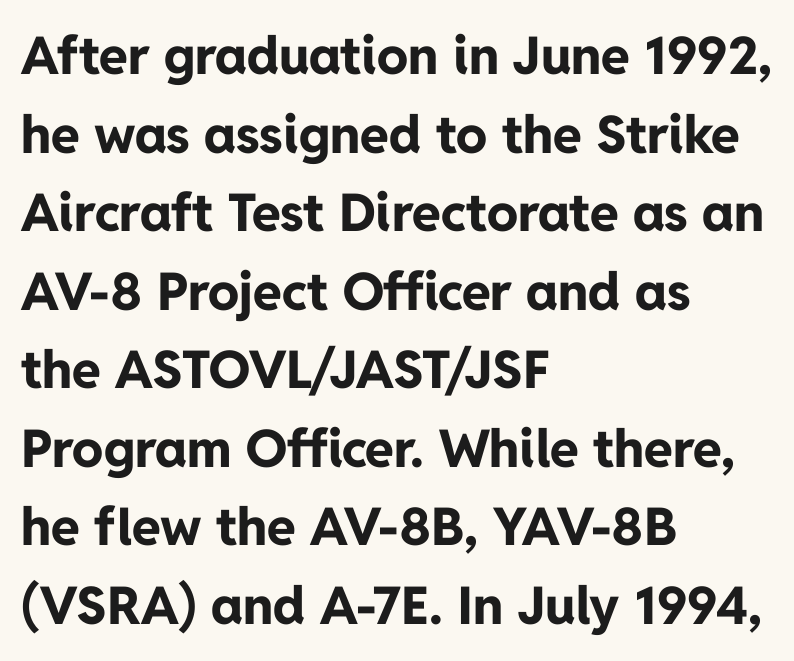
Q: Is the text bold? A: Yes.
Q: Is the text italic (slanted)? A: No, it is upright.
Q: Is the typeface a serif or a sans-serif typeface? A: Sans-serif.
Q: Is the text underlined? A: No.
Q: How is the paragraph aligned? A: Left-aligned.
Q: Is the spacing between letters normal or unusually wide? A: Normal.
Q: Is the spacing between lines tight, normal or loose? A: Normal.
Q: Width (condensed, normal, or wide)? A: Normal.
Q: Stroke contrast? A: Low.
Q: x-height? A: Medium.
Q: Monospaced? A: No.
